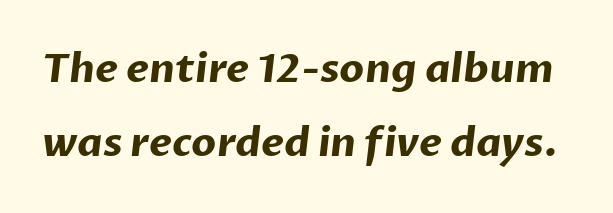
{"serif": "no", "bold": "yes", "weight": "bold", "width": "normal", "stroke_contrast": "low", "x_height": "medium", "monospaced": "no", "underline": "no", "line_spacing_ratio": 1.85, "letter_spacing": "normal", "letter_spacing_em": 0.0, "glyph_px": 40}
